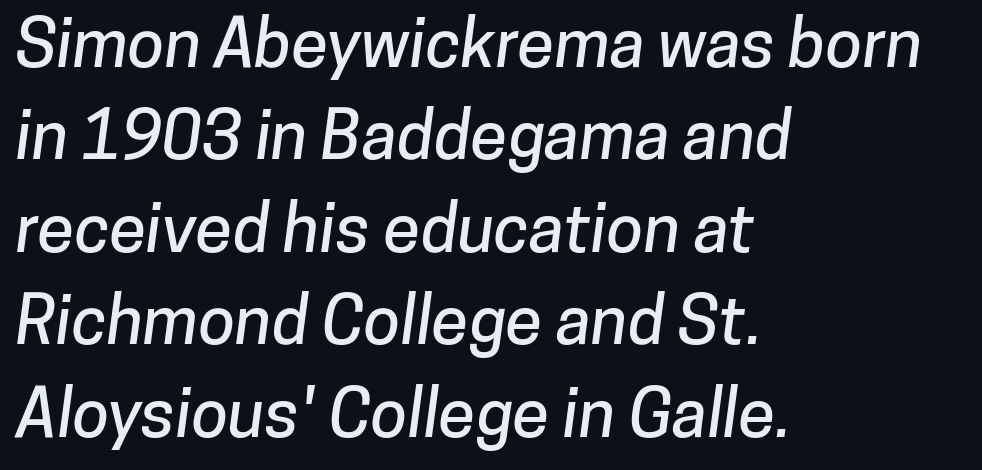
The image shows 67 px sans-serif type; set left-aligned, normal line spacing (1.38x), normal letter spacing, not underlined; low stroke contrast and a medium x-height.
